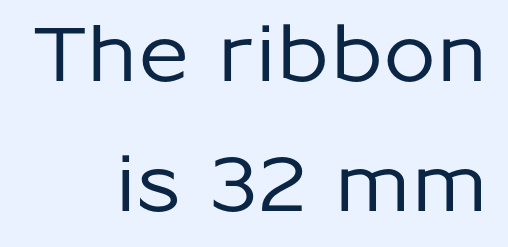
{"serif": "no", "italic": "no", "width": "normal", "stroke_contrast": "low", "x_height": "medium", "monospaced": "no", "underline": "no", "align": "right", "line_spacing_ratio": 1.71, "letter_spacing": "normal", "letter_spacing_em": 0.0, "glyph_px": 76}
